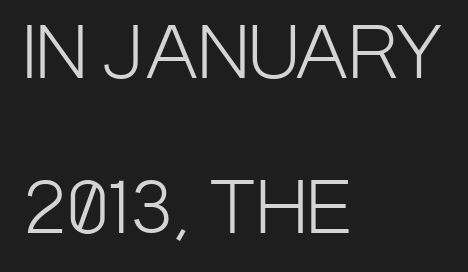
The space beneath each line is pristine and unruled. Heft: none added — not bold. Horizontal alignment here is leftward, the default for most running prose. The rendering shows plain stroke endings on the letterforms — a sans-serif design. The typography opts for an upright posture over an oblique one.
